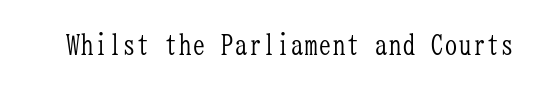
{"serif": "yes", "italic": "no", "bold": "no", "weight": "light", "width": "condensed", "stroke_contrast": "low", "x_height": "medium", "monospaced": "yes", "underline": "no", "letter_spacing": "normal", "letter_spacing_em": 0.0, "glyph_px": 28}
